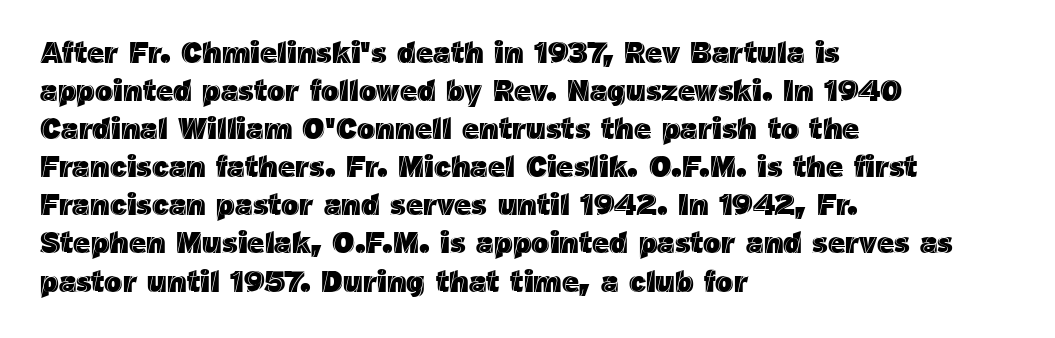
{"italic": "no", "width": "normal", "x_height": "medium", "monospaced": "no", "underline": "no", "align": "left", "line_spacing": "normal", "line_spacing_ratio": 1.27, "letter_spacing": "normal", "letter_spacing_em": 0.0, "glyph_px": 30}
